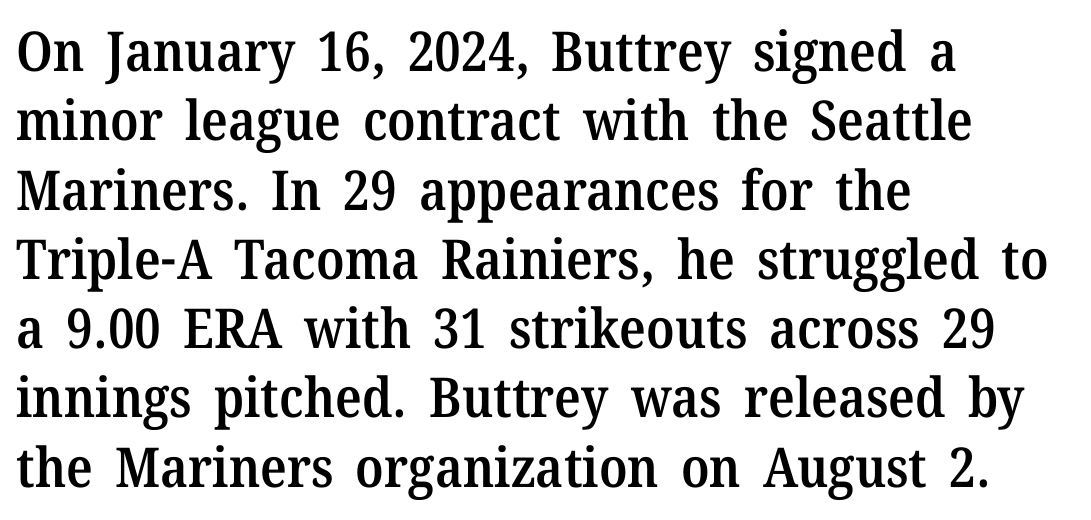
The image shows 55 px semibold serif type, upright; set left-aligned, normal line spacing (1.26x), normal letter spacing, not underlined; medium stroke contrast and a medium x-height.
